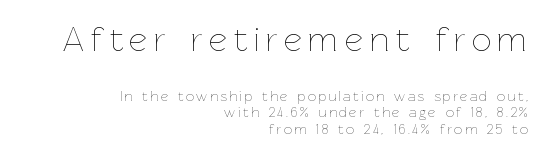
{"italic": "no", "bold": "no", "weight": "thin", "width": "normal", "stroke_contrast": "low", "x_height": "medium", "monospaced": "no", "underline": "no", "align": "right", "line_spacing_ratio": 1.17, "larger_block": "first", "size_ratio": 2.5, "glyph_px": 35}
